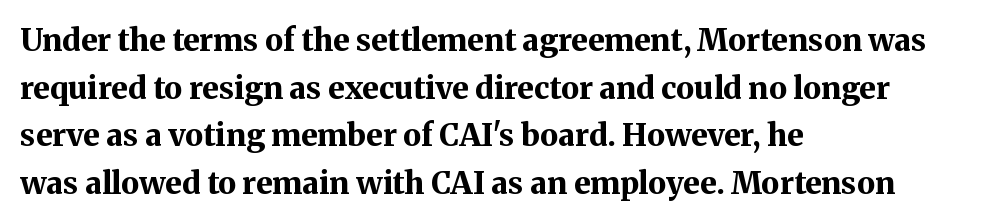
Heavy, bold letterforms. Tracking value appears to be zero — textbook default spacing. Is this a fixed-width face? No — the glyphs have proportional, varying widths. Every stem runs plumb, perpendicular to the baseline.
